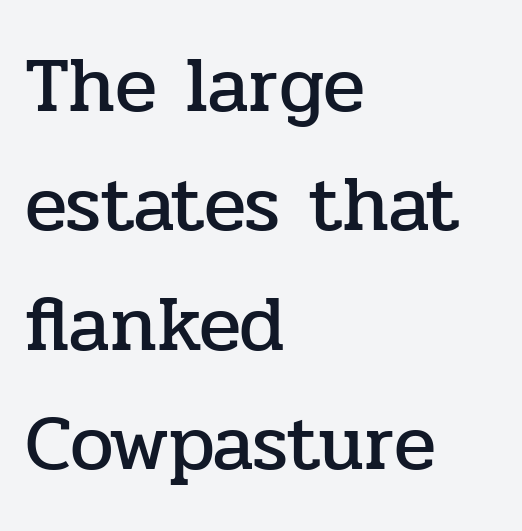
The rendering shows small feet on the letterforms — a serif design. The letters sit at their default tracking, neither squeezed nor spread. Upright lettering throughout. Left-aligned paragraph, ragged on the right. Varying glyph widths throughout — classic text-font behaviour. Horizontal bands of white between lines are of average thickness.
